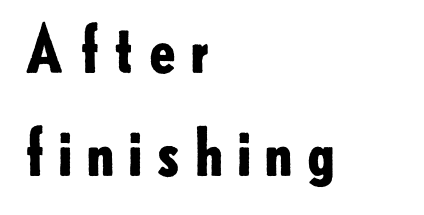
Q: Is the text bold? A: Yes.
Q: Is the text italic (slanted)? A: No, it is upright.
Q: Is the typeface a serif or a sans-serif typeface? A: Sans-serif.
Q: Is the text underlined? A: No.
Q: How is the paragraph aligned? A: Left-aligned.
Q: Is the spacing between lines tight, normal or loose? A: Normal.
Q: Width (condensed, normal, or wide)? A: Normal.
Q: Stroke contrast? A: Low.
Q: x-height? A: Small.
Q: Monospaced? A: No.
